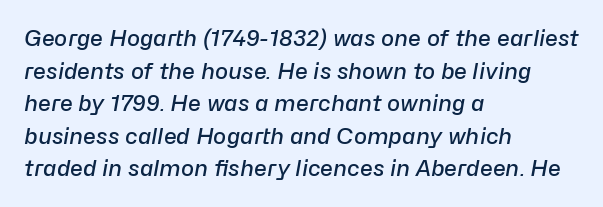
The image shows 22 px text type, italic (leaning right); set left-aligned, normal line spacing (1.48x), normal letter spacing, not underlined.
